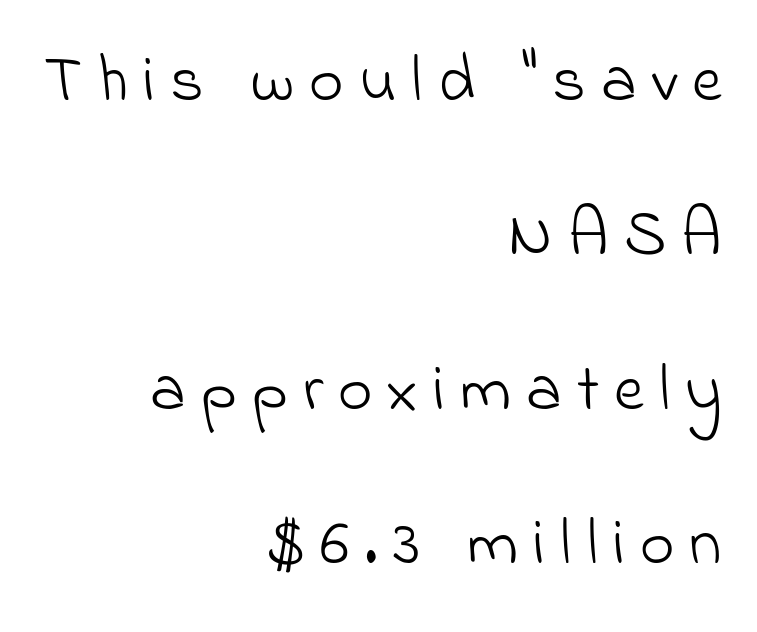
{"serif": "no", "bold": "no", "weight": "light", "width": "normal", "stroke_contrast": "low", "x_height": "small", "monospaced": "no", "underline": "no", "align": "right", "line_spacing": "loose", "line_spacing_ratio": 2.34, "letter_spacing": "wide", "letter_spacing_em": 0.23, "glyph_px": 66}
